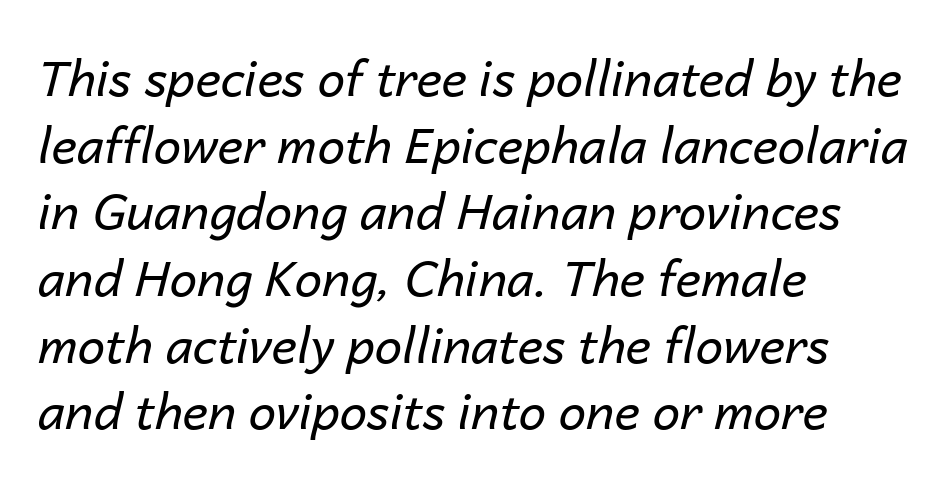
The image shows 49 px regular-weight type, italic (leaning right); set left-aligned, normal line spacing (1.36x), normal letter spacing, not underlined; low stroke contrast and a medium x-height.
